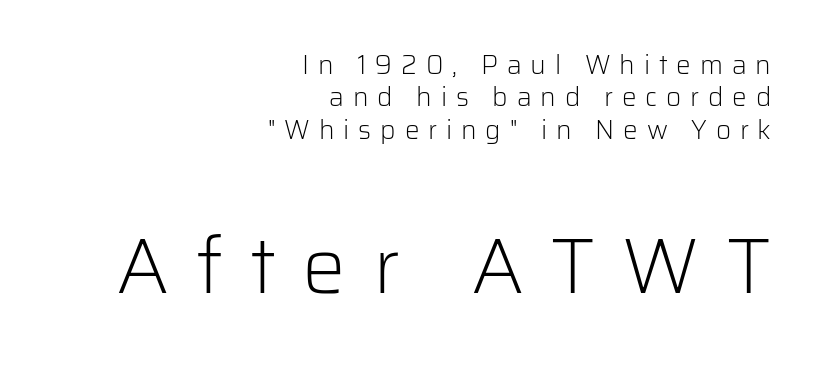
{"serif": "no", "italic": "no", "bold": "no", "weight": "light", "width": "normal", "stroke_contrast": "low", "x_height": "medium", "monospaced": "no", "underline": "no", "align": "right", "line_spacing": "normal", "line_spacing_ratio": 1.25, "letter_spacing": "wide", "letter_spacing_em": 0.34, "larger_block": "second", "size_ratio": 3.0, "glyph_px": 78}
